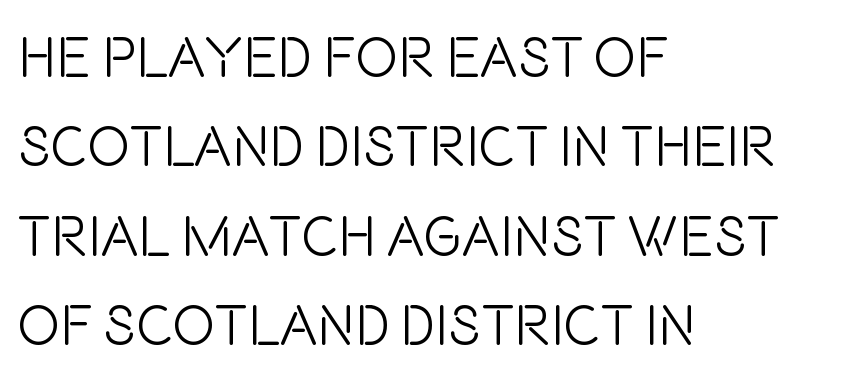
The image shows 57 px light, condensed sans-serif type, upright; set left-aligned, normal line spacing (1.57x), normal letter spacing, not underlined; low stroke contrast and a large x-height.
